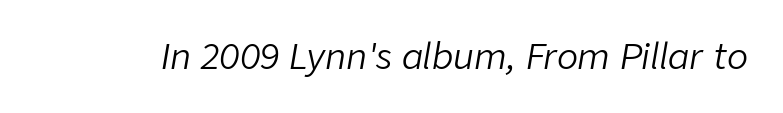
Q: Is the text bold? A: No.
Q: Is the text italic (slanted)? A: Yes, it leans right by about 9 degrees.
Q: Is the text underlined? A: No.
Q: Is the spacing between letters normal or unusually wide? A: Normal.
Q: Width (condensed, normal, or wide)? A: Normal.
Q: Stroke contrast? A: Low.
Q: x-height? A: Medium.
Q: Monospaced? A: No.
